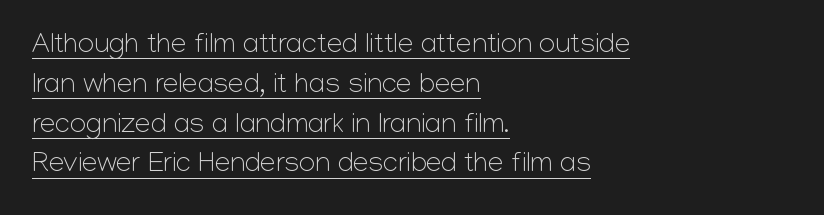
The image shows 28 px light sans-serif type, upright; set left-aligned, normal line spacing (1.42x), normal letter spacing, underlined; low stroke contrast and a medium x-height.
